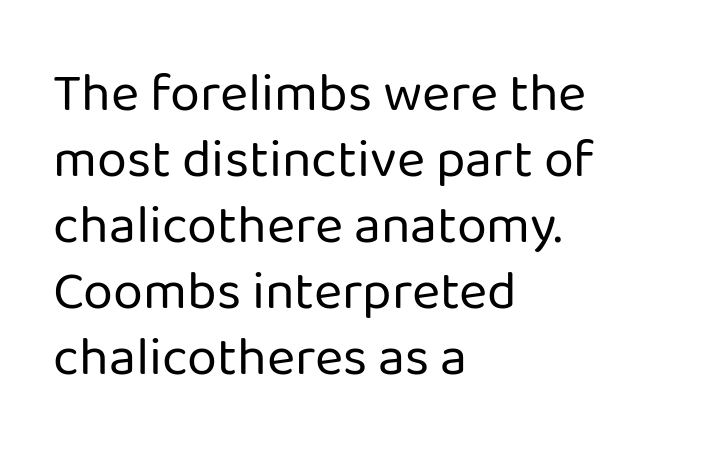
If you drew a ruler down the left edge, every line would touch it. Bold? No — there's no thickening of the strokes. Check the space under the baseline: it is left empty. A sans-serif font was chosen for this passage.
